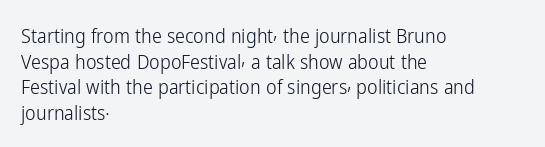
The weight would be labelled regular, book, light, or lighter still. Tall strokes in this sample are plumb rather than angled. These lines stack with their left ends in a neat column. Unmarked baselines from the first word to the last. Regular leading. A typesetter would call this zero additional tracking.
